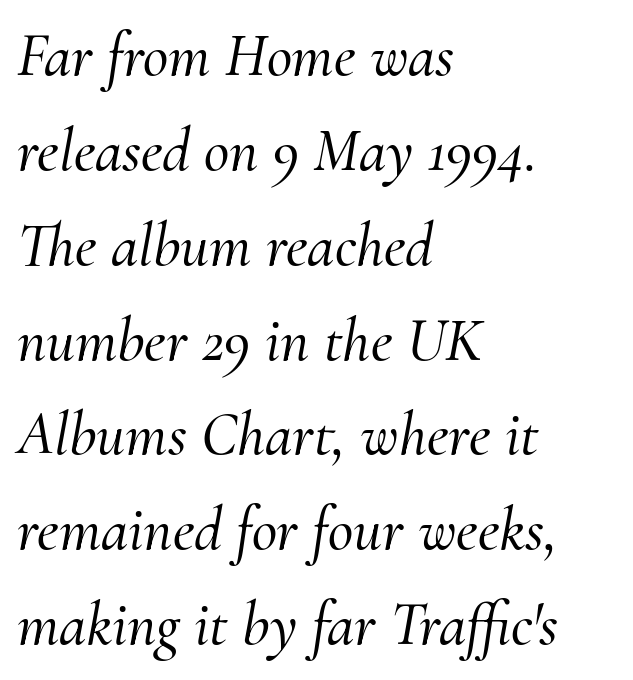
The image shows 62 px serif type, italic (leaning right); set left-aligned, normal line spacing (1.53x), normal letter spacing, not underlined; medium stroke contrast and a small x-height.
